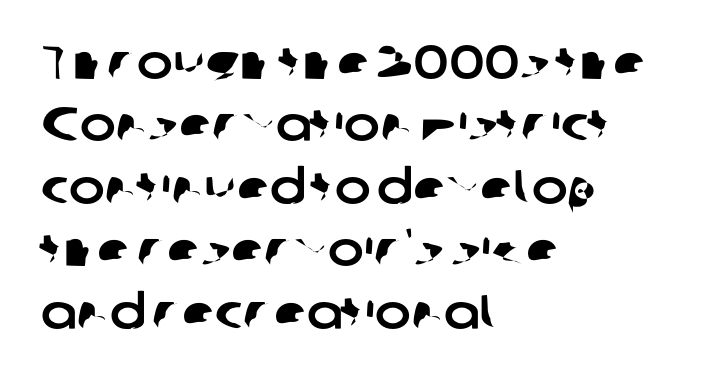
The image shows 48 px sans-serif type; set left-aligned, normal line spacing (1.3x), normal letter spacing, not underlined; low stroke contrast and a medium x-height.
